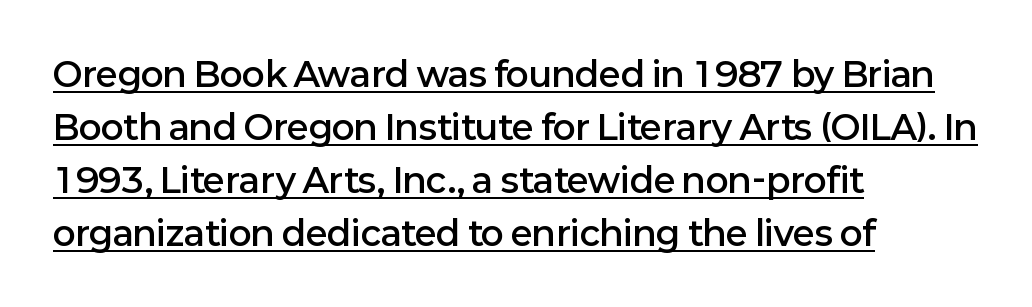
The image shows 34 px semibold sans-serif type, upright; set left-aligned, normal line spacing (1.56x), normal letter spacing, underlined; low stroke contrast and a medium x-height.
